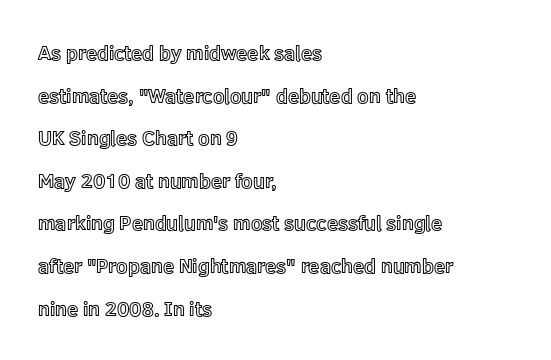
The glyphs are unaccompanied by any horizontal stroke below them. Rows of type keep a wide berth in the vertical direction. If you drew a line through each stem, it would be perfectly vertical. Nobody touched the tracking dial on this one. The setting favours the left margin, as ordinary paragraphs usually do.
